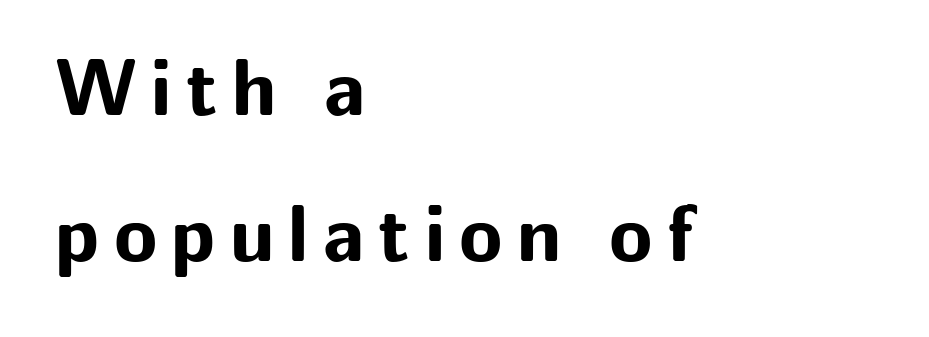
The image shows 79 px bold sans-serif type, upright; set left-aligned, line spacing 1.85x, not underlined; low stroke contrast and a medium x-height.
